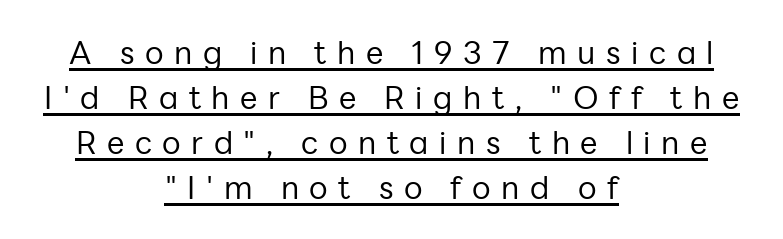
Underlining? Definitely there. The glyphs in this specimen are sans serif. The passage shown is typed in a proportional face where columns would drift. These lines were composed using upright roman letters. In CSS terms this would be text-align: center. Inter-character spacing is expanded well beyond the font's built-in metrics.
